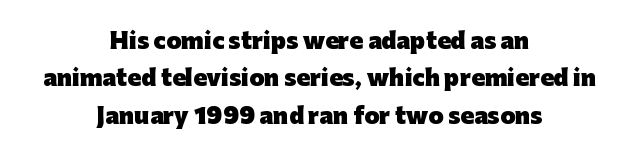
Q: Is the text bold? A: Yes.
Q: Is the text italic (slanted)? A: No, it is upright.
Q: Is the text underlined? A: No.
Q: How is the paragraph aligned? A: Centered.
Q: Is the spacing between letters normal or unusually wide? A: Normal.
Q: Is the spacing between lines tight, normal or loose? A: Normal.
